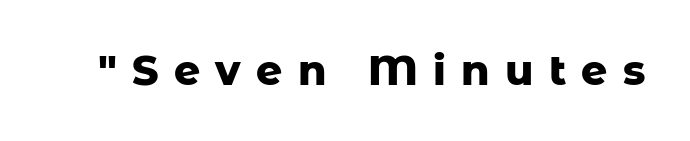
The image shows 41 px heavy sans-serif type, upright; set unusually wide letter spacing (+0.37 em), not underlined; low stroke contrast and a medium x-height.
